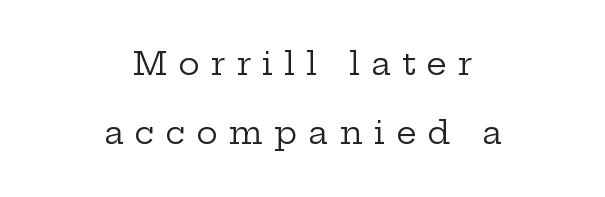
Q: Is the text bold? A: No.
Q: Is the text italic (slanted)? A: No, it is upright.
Q: Is the typeface a serif or a sans-serif typeface? A: Serif.
Q: Is the text underlined? A: No.
Q: How is the paragraph aligned? A: Centered.
Q: Is the spacing between letters normal or unusually wide? A: Unusually wide.
Q: Is the spacing between lines tight, normal or loose? A: Loose.
Q: Width (condensed, normal, or wide)? A: Wide.
Q: Stroke contrast? A: Low.
Q: x-height? A: Medium.
Q: Monospaced? A: No.
